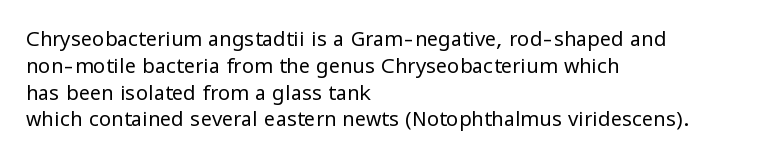
Unlike italic type, these characters show no tilt at all. Honestly, there is no underline to notice here at all. The ragged edge is on the right, which tells us the setting is flush left. Tracking here is standard; glyphs follow each other at the usual distance.
